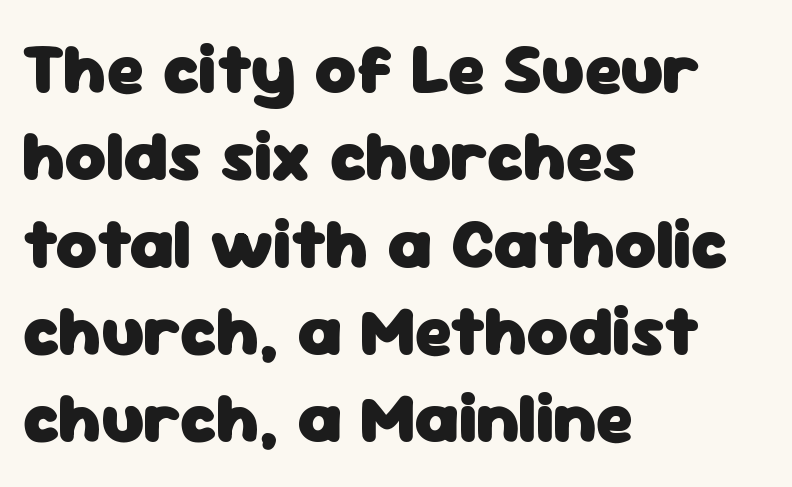
{"serif": "no", "italic": "no", "bold": "yes", "weight": "heavy", "width": "normal", "stroke_contrast": "low", "x_height": "medium", "monospaced": "no", "underline": "no", "align": "left", "line_spacing_ratio": 1.23, "letter_spacing": "normal", "letter_spacing_em": 0.0, "glyph_px": 71}
